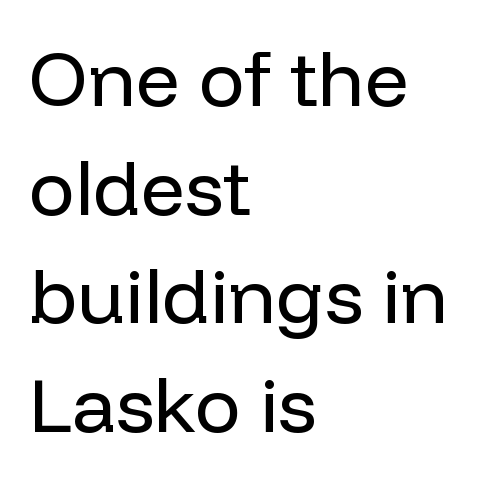
The image shows 77 px regular-weight sans-serif type, upright; set left-aligned, normal line spacing (1.41x), normal letter spacing, not underlined; low stroke contrast and a medium x-height.
